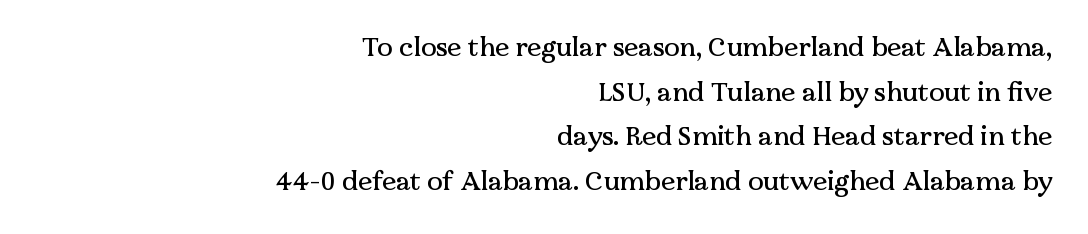
The image shows 26 px text type, upright; set right-aligned, line spacing 1.72x, normal letter spacing, not underlined.
